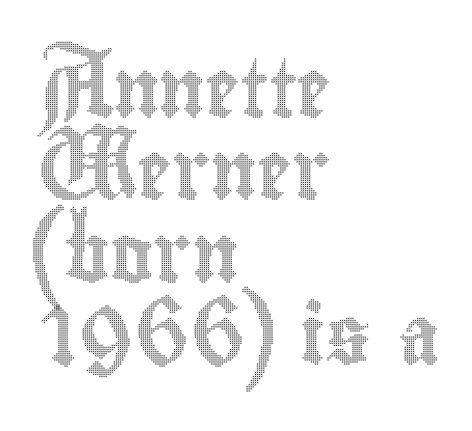
{"italic": "no", "width": "condensed", "x_height": "small", "monospaced": "no", "underline": "no", "align": "left", "line_spacing": "normal", "line_spacing_ratio": 1.42, "letter_spacing": "normal", "letter_spacing_em": 0.0, "glyph_px": 58}
